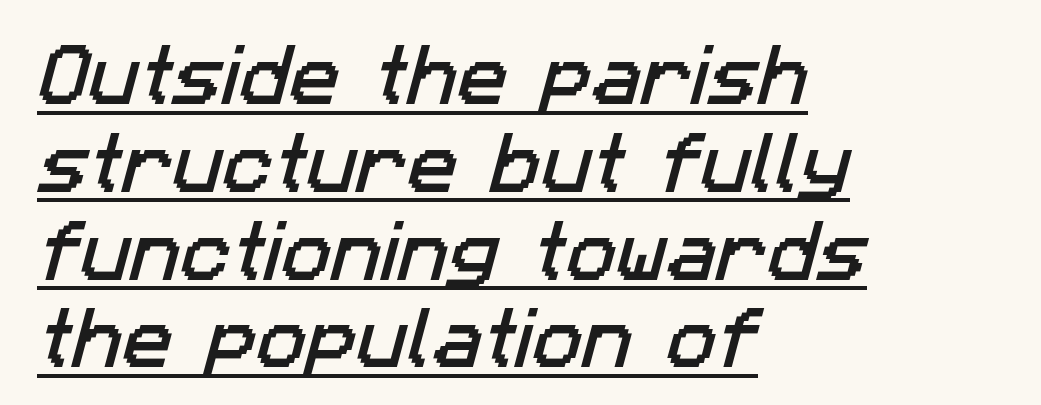
Q: Is the typeface a serif or a sans-serif typeface? A: Sans-serif.
Q: Is the text underlined? A: Yes.
Q: How is the paragraph aligned? A: Left-aligned.
Q: Is the spacing between letters normal or unusually wide? A: Normal.
Q: Is the spacing between lines tight, normal or loose? A: Normal.
Q: Width (condensed, normal, or wide)? A: Normal.
Q: Stroke contrast? A: Low.
Q: x-height? A: Medium.
Q: Monospaced? A: No.
